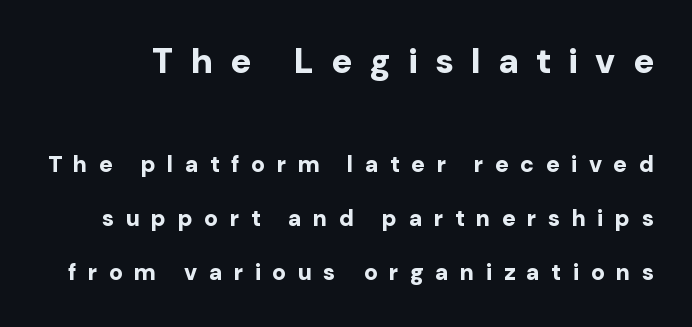
{"serif": "no", "italic": "no", "bold": "yes", "weight": "bold", "width": "normal", "stroke_contrast": "low", "x_height": "medium", "monospaced": "no", "underline": "no", "line_spacing": "loose", "line_spacing_ratio": 2.36, "letter_spacing": "wide", "letter_spacing_em": 0.49, "larger_block": "first", "size_ratio": 1.52, "glyph_px": 35}
